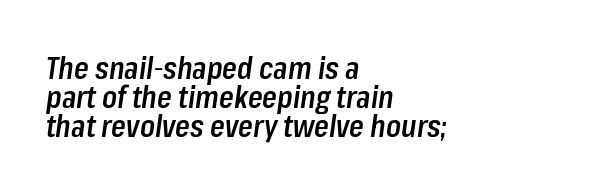
Here the designer chose a conventional face with non-uniform glyph widths. Clear beneath every line of the passage. Words appear dense and cohesive because spacing is normal. Leading is clearly below the norm, producing a dense column. A bit beefed up — I'd call it semibold rather than bold. The paragraph shown leans on its left margin.
